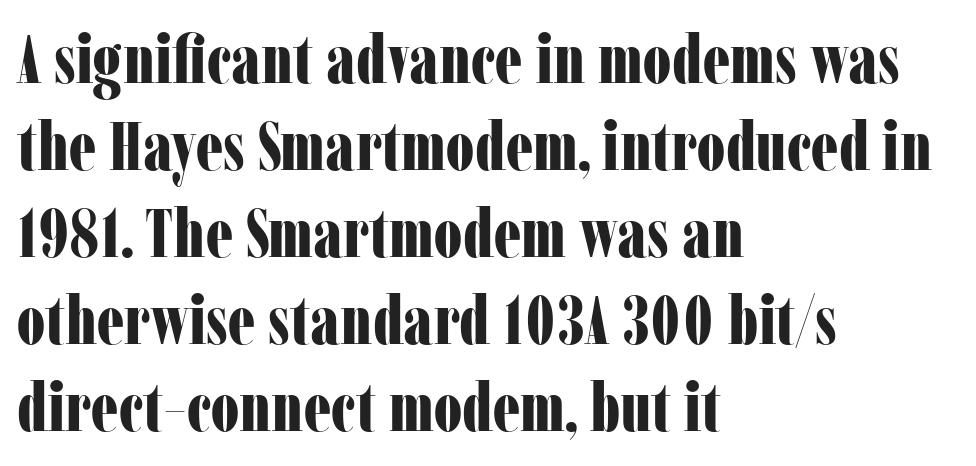
{"serif": "yes", "italic": "no", "bold": "yes", "weight": "bold", "width": "condensed", "stroke_contrast": "low", "x_height": "medium", "monospaced": "no", "underline": "no", "align": "left", "line_spacing": "normal", "line_spacing_ratio": 1.26, "letter_spacing": "normal", "letter_spacing_em": 0.0, "glyph_px": 69}
